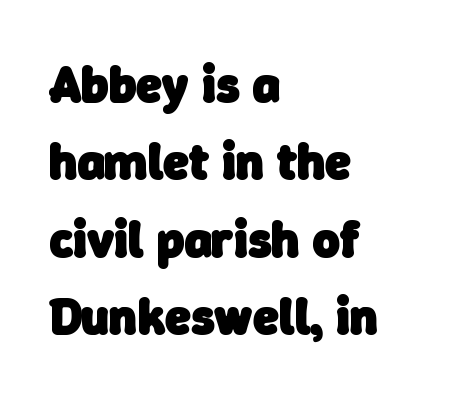
Underlining? Definitely not there. Heavy-handed strokes throughout: this text is bold. This rendering uses left alignment, leaving the right contour irregular. Type style note: lacks serifs. The rendering uses a moderate line-height, typical for paragraphs.
